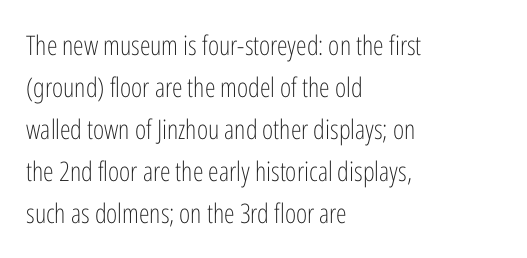
Q: Is the text bold? A: No.
Q: Is the text italic (slanted)? A: No, it is upright.
Q: Is the text underlined? A: No.
Q: How is the paragraph aligned? A: Left-aligned.
Q: Is the spacing between letters normal or unusually wide? A: Normal.
Q: Is the spacing between lines tight, normal or loose? A: Normal.
